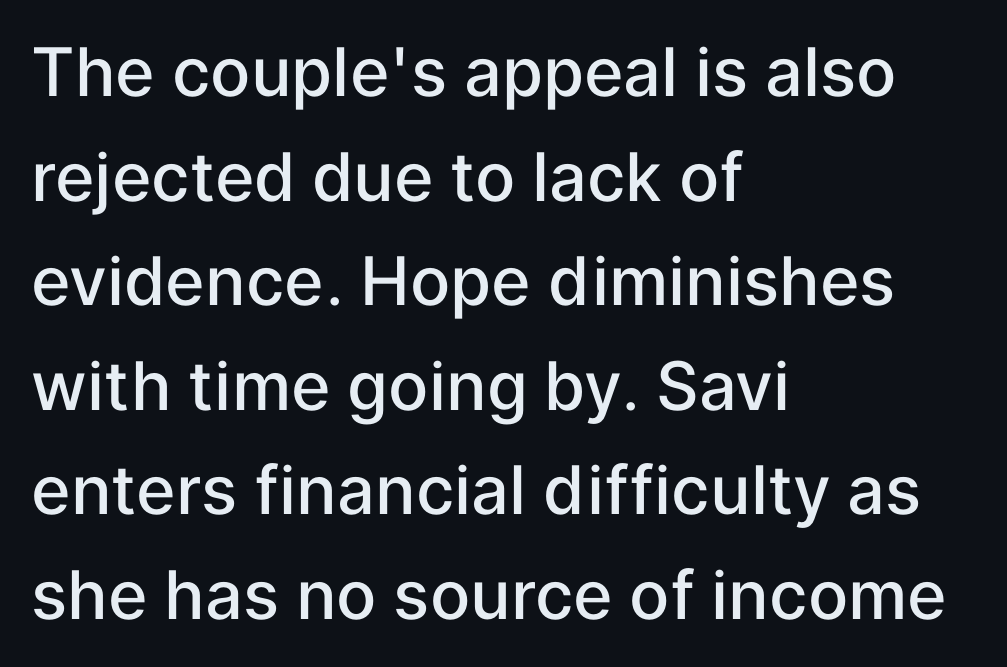
Every stem runs plumb, perpendicular to the baseline. Do the characters align in a grid? No, the font is proportional. These lines keep a tight, regular rhythm from letter to letter. Horizontal alignment here is leftward, the default for most running prose.
